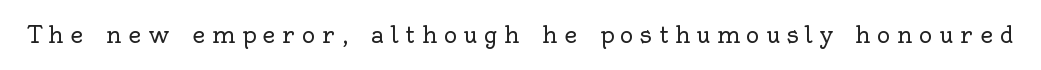
Lines of text with bare space underneath. The weight would be labelled regular, book, light, or lighter still. Do the letters lean? They stand straight. Observe the wide spacing: letters keep a clear distance from each other.
